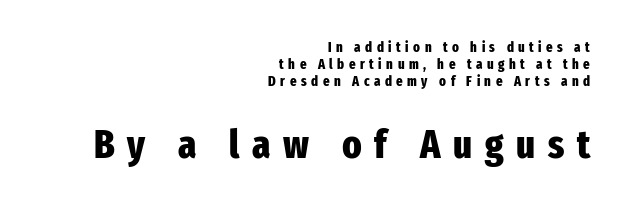
{"serif": "no", "italic": "no", "bold": "yes", "weight": "heavy", "width": "condensed", "stroke_contrast": "low", "x_height": "medium", "monospaced": "no", "underline": "no", "align": "right", "line_spacing_ratio": 1.2, "letter_spacing": "wide", "letter_spacing_em": 0.32, "larger_block": "second", "size_ratio": 2.86, "glyph_px": 40}
